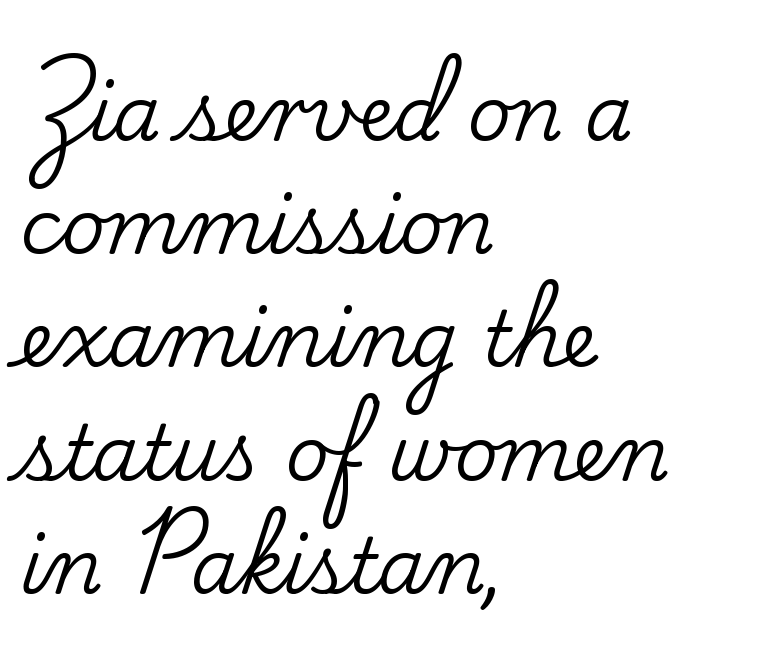
{"serif": "yes", "width": "normal", "stroke_contrast": "low", "x_height": "small", "monospaced": "no", "underline": "no", "align": "left", "line_spacing": "normal", "line_spacing_ratio": 1.49, "letter_spacing": "normal", "letter_spacing_em": 0.0, "glyph_px": 76}
